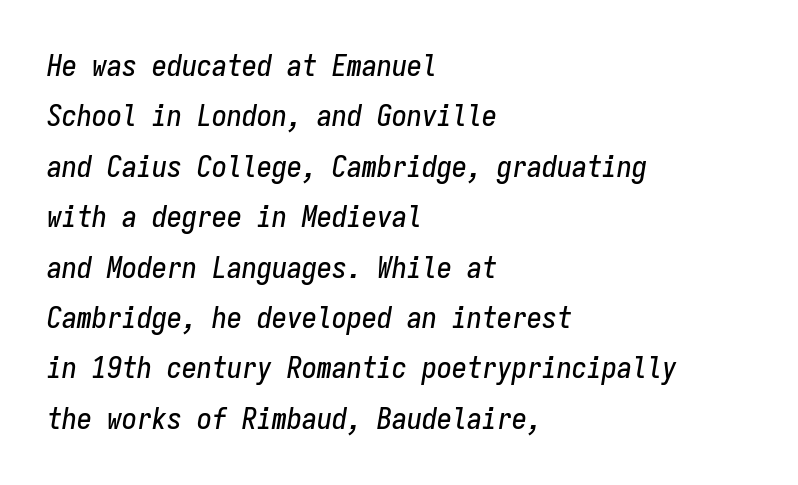
The image shows 30 px condensed type, italic (leaning right), monospaced; set left-aligned, normal line spacing (1.68x), normal letter spacing, not underlined; low stroke contrast and a medium x-height.
